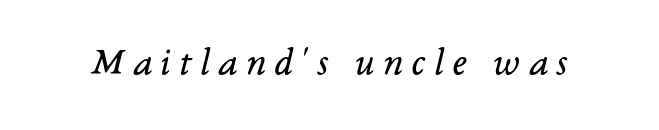
Q: Is the text bold? A: No.
Q: Is the text italic (slanted)? A: Yes, it leans right by about 14 degrees.
Q: Is the typeface a serif or a sans-serif typeface? A: Serif.
Q: Is the text underlined? A: No.
Q: Is the spacing between letters normal or unusually wide? A: Unusually wide.
Q: Width (condensed, normal, or wide)? A: Normal.
Q: Stroke contrast? A: Low.
Q: x-height? A: Medium.
Q: Monospaced? A: No.
